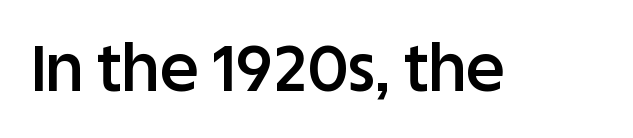
The string is rendered with underlining switched off. Here the glyphs are tracked normally, forming tight word shapes. Stroke terminals: plain, sans-serif. Emphasis by weight is partial: semibold. Italic: no, the glyphs are upright roman.
